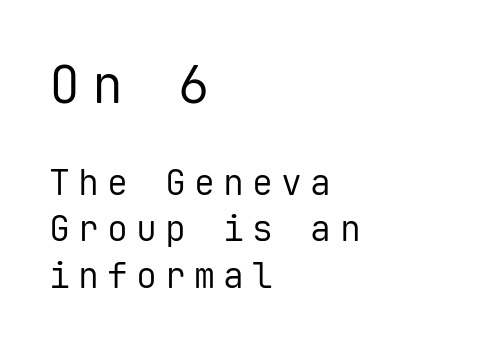
{"serif": "no", "italic": "no", "bold": "no", "weight": "regular", "width": "normal", "stroke_contrast": "low", "x_height": "medium", "monospaced": "yes", "underline": "no", "align": "left", "line_spacing": "normal", "line_spacing_ratio": 1.32, "letter_spacing": "wide", "letter_spacing_em": 0.23, "larger_block": "first", "size_ratio": 1.49, "glyph_px": 52}
